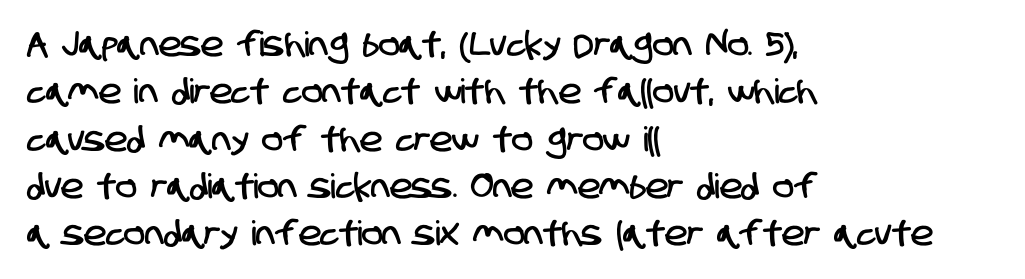
Q: Is the typeface a serif or a sans-serif typeface? A: Sans-serif.
Q: Is the text underlined? A: No.
Q: How is the paragraph aligned? A: Left-aligned.
Q: Is the spacing between letters normal or unusually wide? A: Normal.
Q: Is the spacing between lines tight, normal or loose? A: Normal.
Q: Width (condensed, normal, or wide)? A: Condensed.
Q: Stroke contrast? A: Low.
Q: x-height? A: Large.
Q: Monospaced? A: No.
